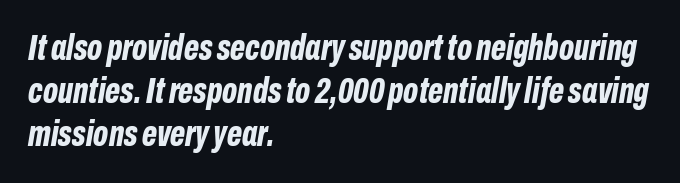
The image shows 36 px bold, condensed type, italic (leaning right); set left-aligned, line spacing 1.2x, normal letter spacing, not underlined; low stroke contrast and a medium x-height.
